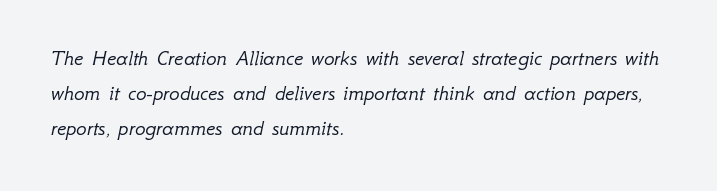
Does the leading feel generous? No, just average. The horizontal fit of the characters is conventional and even. Layout note: lines flush left. An italicized treatment has been applied to the whole sample. The weight tops out at a normal text grade.
